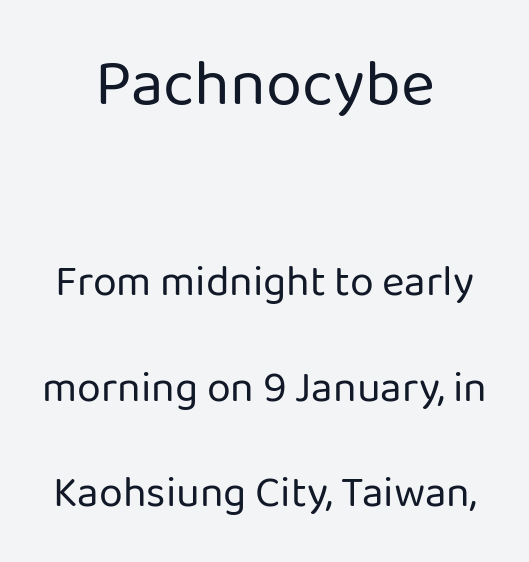
This sample has the flowing, uneven cadence of proportional lettering. Every stem runs plumb, perpendicular to the baseline. Grotesque or geometric, the face here clearly has no serifs. Caption: multi-line text, centered on the measure. Vertical spacing — loose. The initial chunk of copy outweighs the following chunk in type size.
